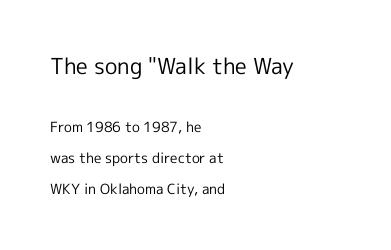
Compared with typical body copy, the letter spacing here is the same. The foot of each line stays bare and open. The space between consecutive lines is lavish. These two chunks differ in scale, with the top chunk taking the larger measure. Is there any slant? The stems are plumb.
